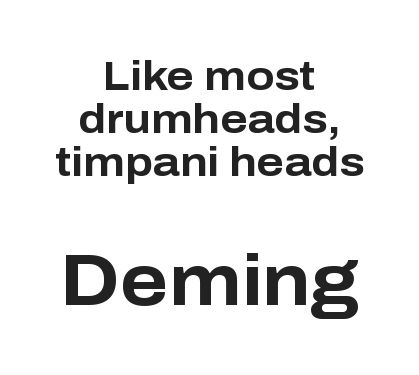
Look at the bottom of the vertical strokes: they stop flat, with no serifs. Descenders are the only things crossing below the line. Nothing unusual about the tracking: characters are spaced as the font intends. These lines stack symmetrically, like a column narrowing and widening about its center. The face used here is proportionally spaced, like ordinary book or web type.
